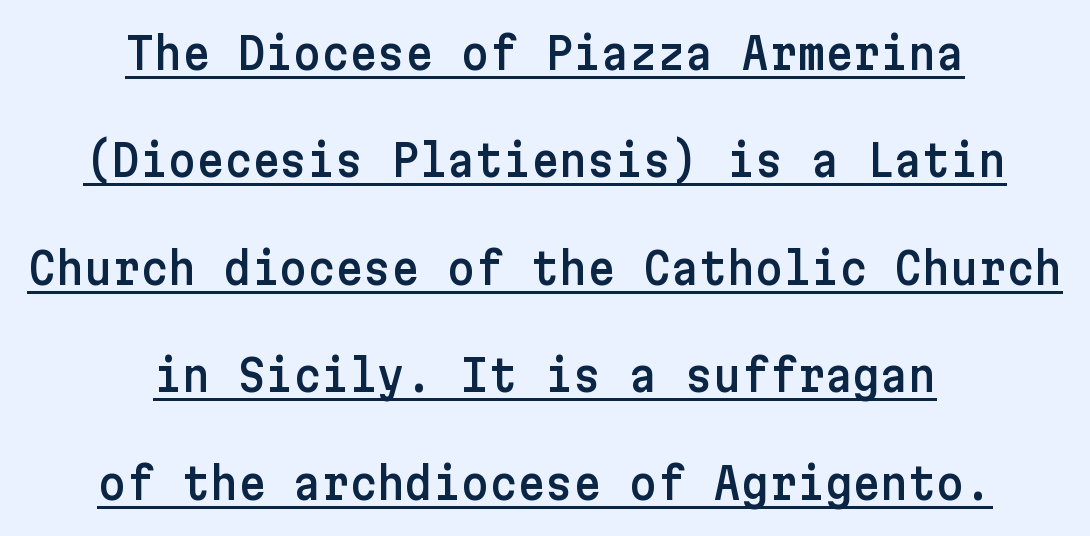
Like a heading marked for emphasis, these lines bear an underscore. Each letter's strokes conclude bluntly, with no projecting serifs. Does the leading feel generous? Absolutely, it's lavish. Posture: vertical.
